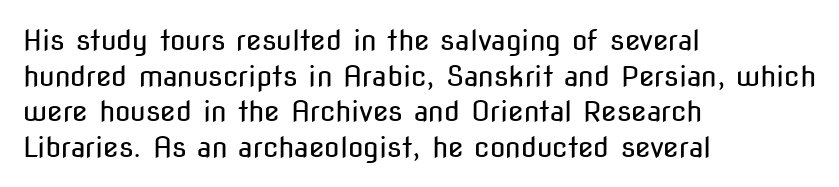
Q: Is the text bold? A: No.
Q: Is the text italic (slanted)? A: No, it is upright.
Q: Is the typeface a serif or a sans-serif typeface? A: Sans-serif.
Q: Is the text underlined? A: No.
Q: How is the paragraph aligned? A: Left-aligned.
Q: Is the spacing between letters normal or unusually wide? A: Normal.
Q: Is the spacing between lines tight, normal or loose? A: Normal.
Q: Width (condensed, normal, or wide)? A: Condensed.
Q: Stroke contrast? A: Low.
Q: x-height? A: Medium.
Q: Monospaced? A: No.
